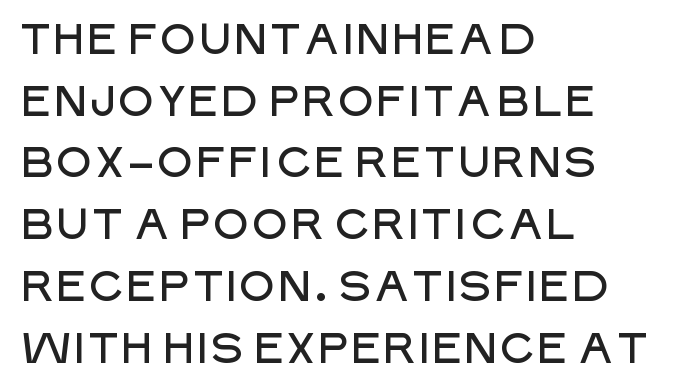
{"serif": "no", "italic": "no", "width": "normal", "stroke_contrast": "low", "x_height": "large", "monospaced": "no", "underline": "no", "align": "left", "line_spacing": "normal", "line_spacing_ratio": 1.47, "letter_spacing": "normal", "letter_spacing_em": 0.0, "glyph_px": 42}
